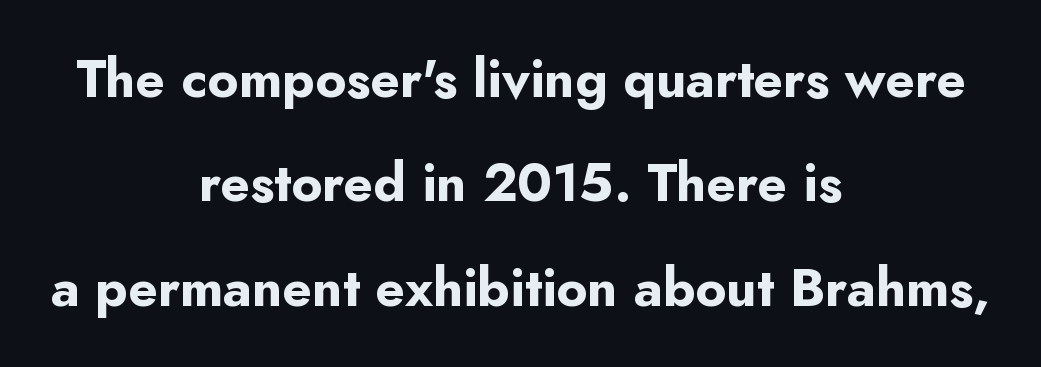
{"serif": "no", "italic": "no", "bold": "yes", "weight": "bold", "width": "normal", "stroke_contrast": "low", "x_height": "small", "monospaced": "no", "underline": "no", "align": "center", "line_spacing": "loose", "line_spacing_ratio": 1.97, "letter_spacing": "normal", "letter_spacing_em": 0.0, "glyph_px": 53}
